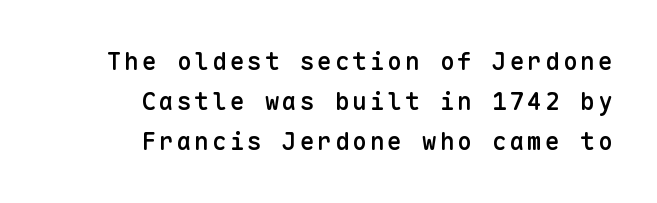
Q: Is the text bold? A: Semi-bold.
Q: Is the text italic (slanted)? A: No, it is upright.
Q: Is the text underlined? A: No.
Q: How is the paragraph aligned? A: Right-aligned.
Q: Is the spacing between lines tight, normal or loose? A: Normal.
